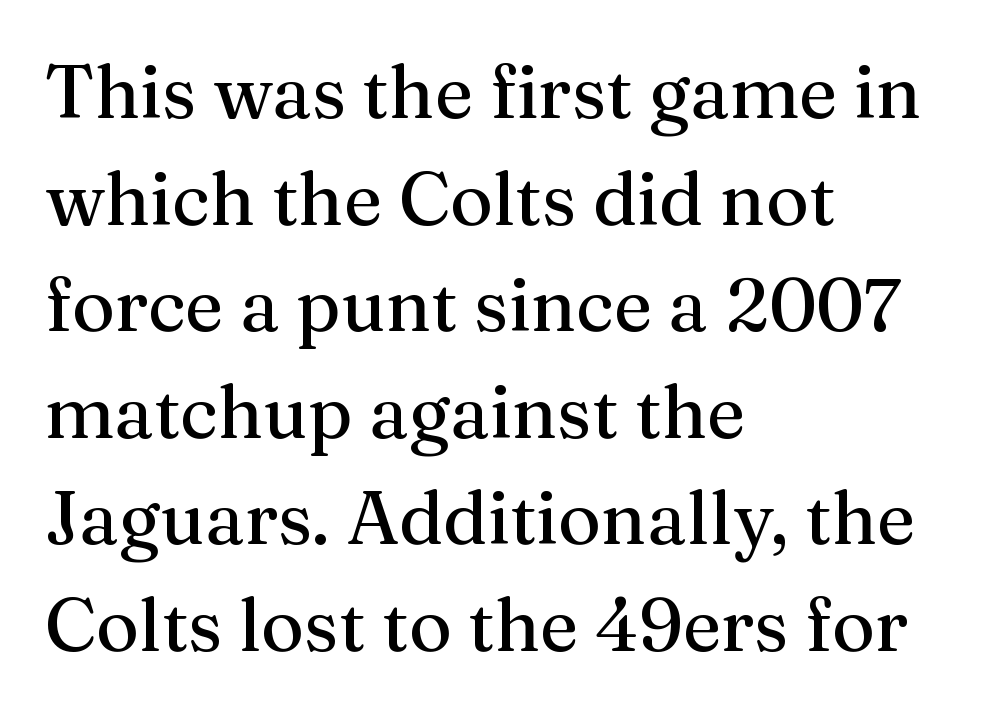
Q: Is the text italic (slanted)? A: No, it is upright.
Q: Is the typeface a serif or a sans-serif typeface? A: Serif.
Q: Is the text underlined? A: No.
Q: How is the paragraph aligned? A: Left-aligned.
Q: Is the spacing between letters normal or unusually wide? A: Normal.
Q: Is the spacing between lines tight, normal or loose? A: Normal.
Q: Width (condensed, normal, or wide)? A: Normal.
Q: Stroke contrast? A: Medium.
Q: x-height? A: Medium.
Q: Monospaced? A: No.
